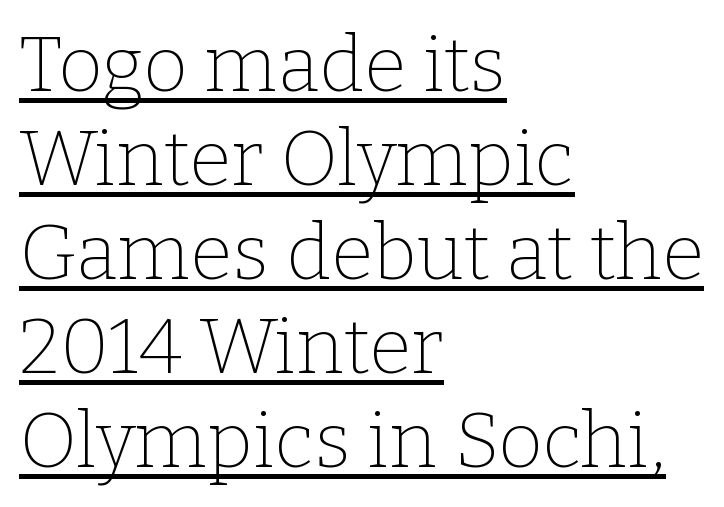
The text was rendered using a seriffed face with decorative stroke endings. Is there an underline? Yes — a line sits under the letters. The weight tops out at a normal text grade. Varying glyph widths throughout — classic text-font behaviour.
